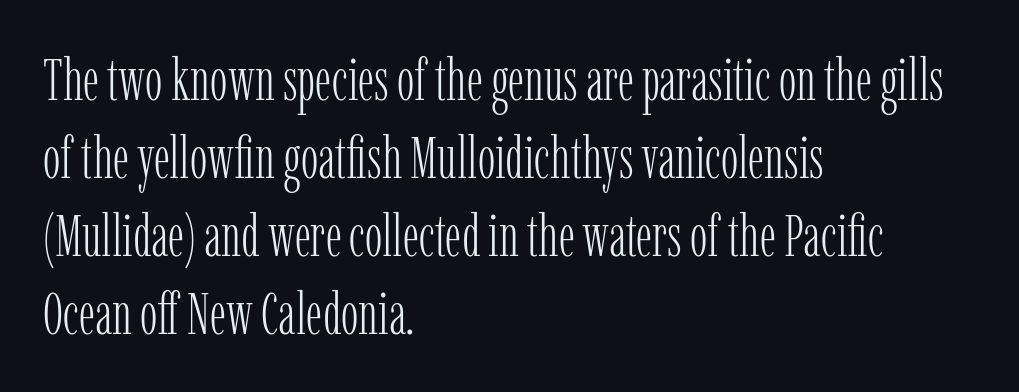
Q: Is the text bold? A: No.
Q: Is the text italic (slanted)? A: No, it is upright.
Q: Is the typeface a serif or a sans-serif typeface? A: Serif.
Q: Is the text underlined? A: No.
Q: How is the paragraph aligned? A: Left-aligned.
Q: Is the spacing between letters normal or unusually wide? A: Normal.
Q: Is the spacing between lines tight, normal or loose? A: Normal.
Q: Width (condensed, normal, or wide)? A: Condensed.
Q: Stroke contrast? A: Low.
Q: x-height? A: Medium.
Q: Monospaced? A: No.
